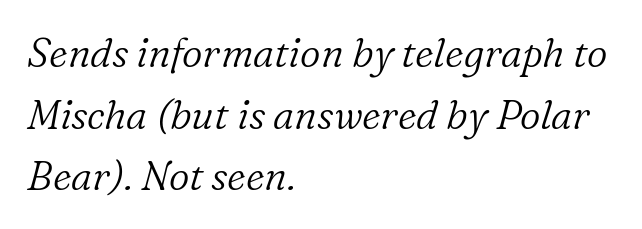
The image shows 40 px light serif type, italic (leaning right); set left-aligned, normal line spacing (1.54x), normal letter spacing, not underlined; low stroke contrast and a medium x-height.
